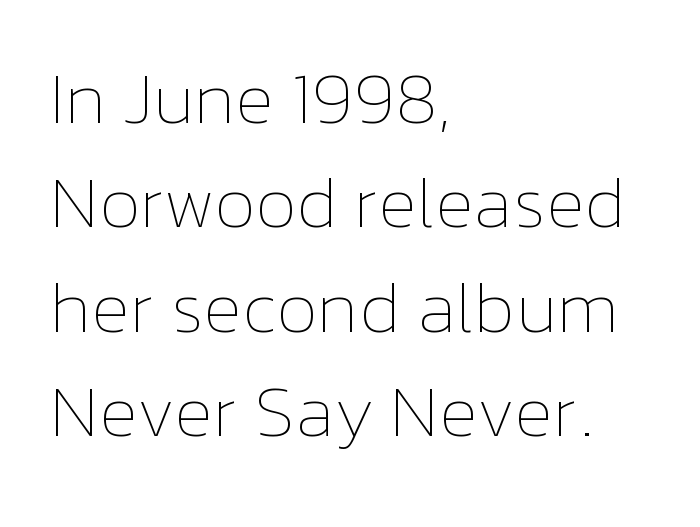
The image shows 73 px thin type, upright; set left-aligned, normal line spacing (1.43x), normal letter spacing, not underlined; low stroke contrast and a medium x-height.
